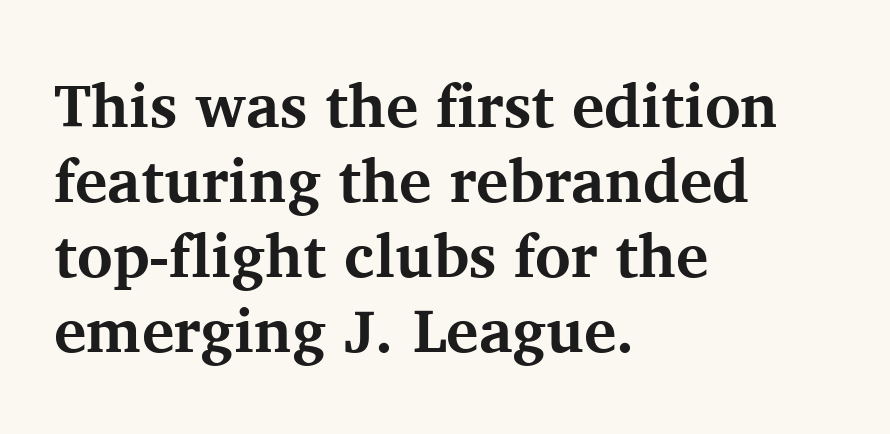
Q: Is the text bold? A: Yes.
Q: Is the text italic (slanted)? A: No, it is upright.
Q: Is the typeface a serif or a sans-serif typeface? A: Serif.
Q: Is the text underlined? A: No.
Q: How is the paragraph aligned? A: Left-aligned.
Q: Is the spacing between letters normal or unusually wide? A: Normal.
Q: Width (condensed, normal, or wide)? A: Normal.
Q: Stroke contrast? A: Medium.
Q: x-height? A: Medium.
Q: Monospaced? A: No.
